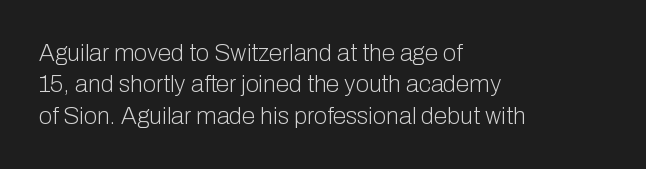
What stands out about the letter spacing? Nothing — it is the standard amount. Unmarked baselines from the first word to the last. The rendering anchors every line to the left-hand side. Regarding leading, the lines here are spaced in the standard way. Compared with a typical body face, this is equally light or lighter still. In terms of posture, this sample is upright.
